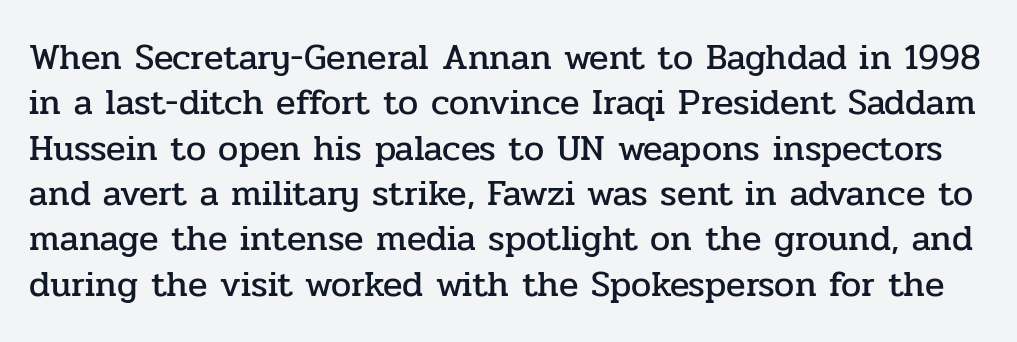
Vertical strokes here are truly vertical. Reading down the column, the eye jumps a familiar distance to each next line. Letterform terminals end in serifs throughout the passage. Tracking value appears to be zero — textbook default spacing.
